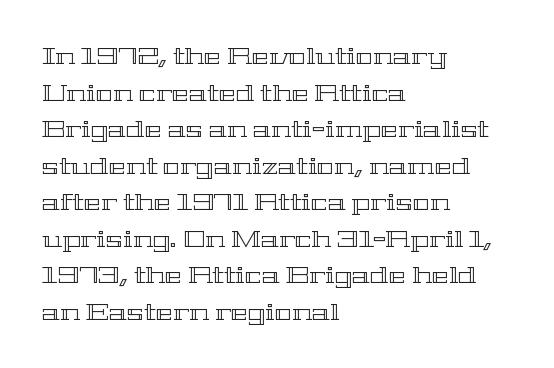
Q: Is the text italic (slanted)? A: No, it is upright.
Q: Is the text underlined? A: No.
Q: How is the paragraph aligned? A: Left-aligned.
Q: Is the spacing between letters normal or unusually wide? A: Normal.
Q: Is the spacing between lines tight, normal or loose? A: Normal.
